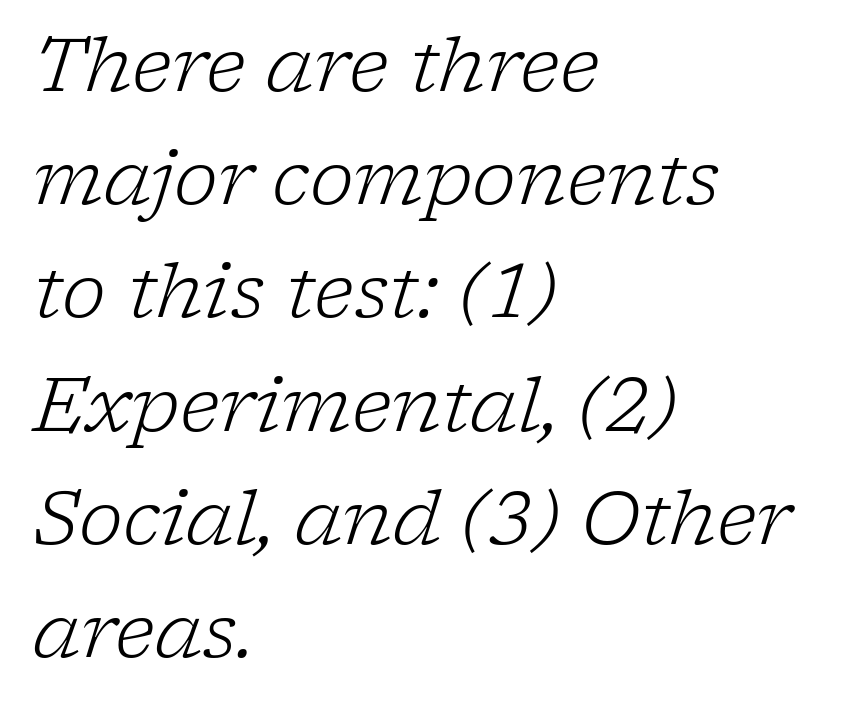
Characters are canted at an angle relative to the baseline's perpendicular. Does the copy run flush right? No — it runs flush left. Check where the strokes stop: tiny serifs finish them off. The words here are not underlined. Tracking here is standard; glyphs follow each other at the usual distance.
